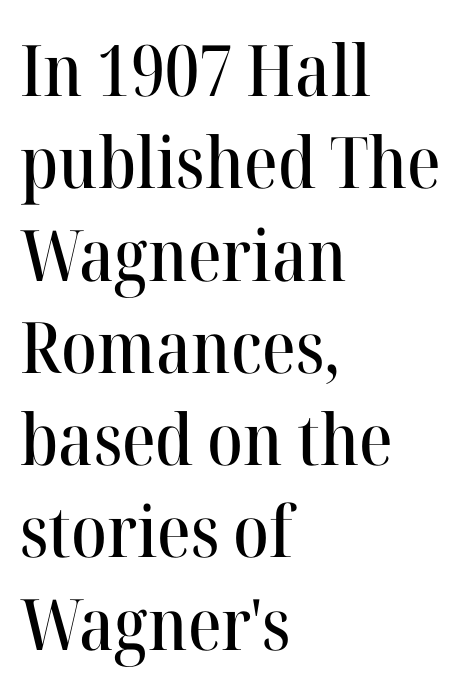
{"serif": "yes", "italic": "no", "width": "normal", "stroke_contrast": "high", "x_height": "medium", "monospaced": "no", "underline": "no", "align": "left", "line_spacing": "normal", "line_spacing_ratio": 1.3, "letter_spacing": "normal", "letter_spacing_em": 0.0, "glyph_px": 71}
